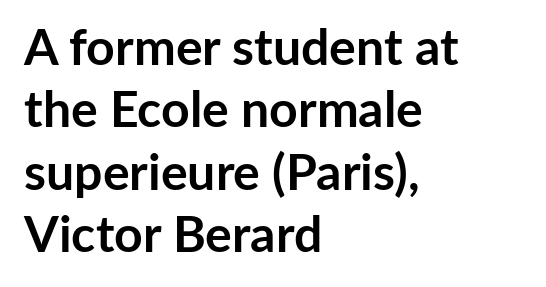
{"serif": "no", "italic": "no", "bold": "yes", "weight": "semibold", "width": "normal", "stroke_contrast": "low", "x_height": "medium", "monospaced": "no", "underline": "no", "align": "left", "line_spacing": "normal", "line_spacing_ratio": 1.25, "letter_spacing": "normal", "letter_spacing_em": 0.0, "glyph_px": 50}
